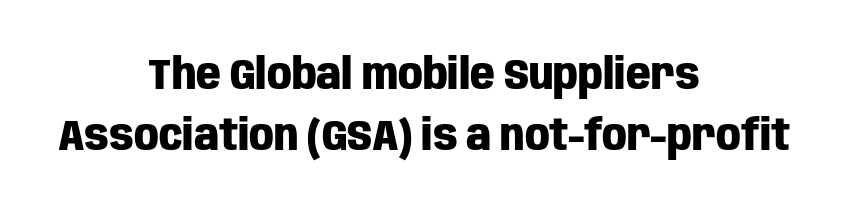
{"serif": "no", "italic": "no", "bold": "yes", "weight": "heavy", "width": "condensed", "stroke_contrast": "low", "x_height": "large", "monospaced": "no", "underline": "no", "align": "center", "line_spacing": "normal", "line_spacing_ratio": 1.43, "letter_spacing": "normal", "letter_spacing_em": 0.0, "glyph_px": 43}
